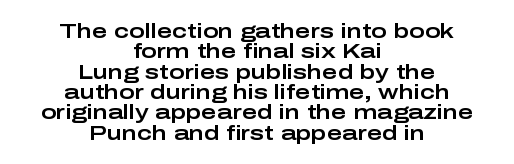
{"italic": "no", "underline": "no", "align": "center", "line_spacing": "tight", "line_spacing_ratio": 0.97, "letter_spacing": "normal", "letter_spacing_em": 0.0, "glyph_px": 21}
